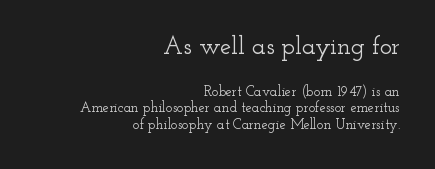
The image shows 25 px text type, upright; set right-aligned, line spacing 1.19x, normal letter spacing, not underlined; the first (top) block is 1.79x larger.
